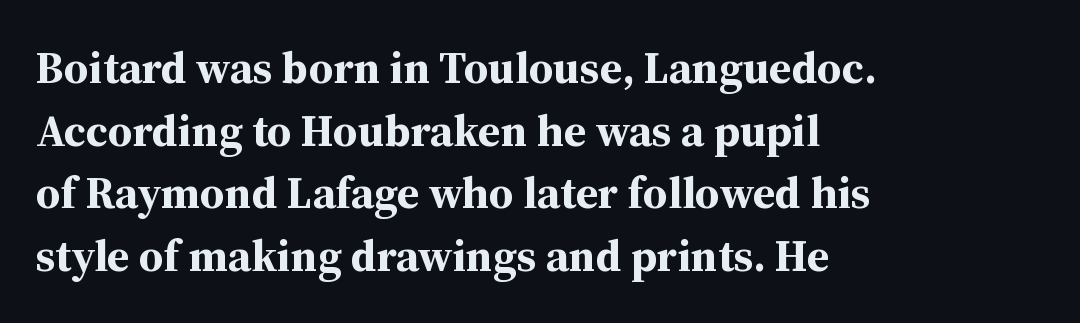
The image shows 45 px bold serif type, upright; set left-aligned, normal line spacing (1.39x), normal letter spacing, not underlined; medium stroke contrast and a medium x-height.
